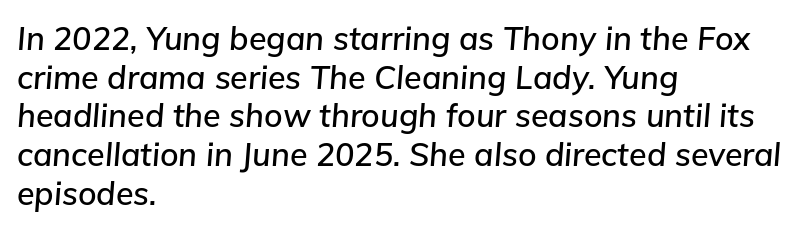
Q: Is the text italic (slanted)? A: Yes, it leans right by about 5 degrees.
Q: Is the text underlined? A: No.
Q: How is the paragraph aligned? A: Left-aligned.
Q: Is the spacing between letters normal or unusually wide? A: Normal.
Q: Width (condensed, normal, or wide)? A: Normal.
Q: Stroke contrast? A: Low.
Q: x-height? A: Medium.
Q: Monospaced? A: No.
